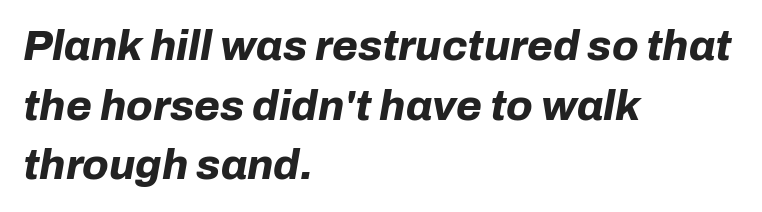
The image shows 42 px bold type, italic (leaning right); set left-aligned, normal line spacing (1.42x), normal letter spacing, not underlined; low stroke contrast and a medium x-height.
